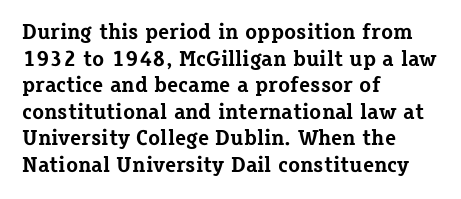
{"italic": "no", "bold": "yes", "underline": "no", "align": "left", "line_spacing_ratio": 1.21, "letter_spacing": "normal", "letter_spacing_em": 0.0, "glyph_px": 22}
